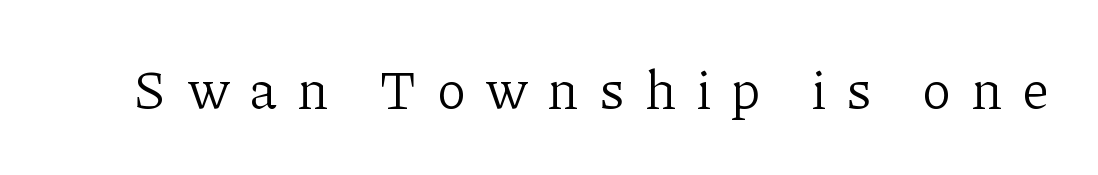
The image shows 54 px light serif type, upright; set unusually wide letter spacing (+0.37 em), not underlined; low stroke contrast and a medium x-height.
